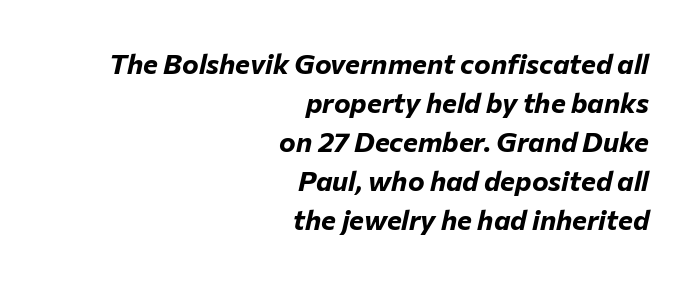
The image shows 28 px bold type, italic (leaning right); set right-aligned, normal line spacing (1.39x), normal letter spacing, not underlined; low stroke contrast and a medium x-height.
